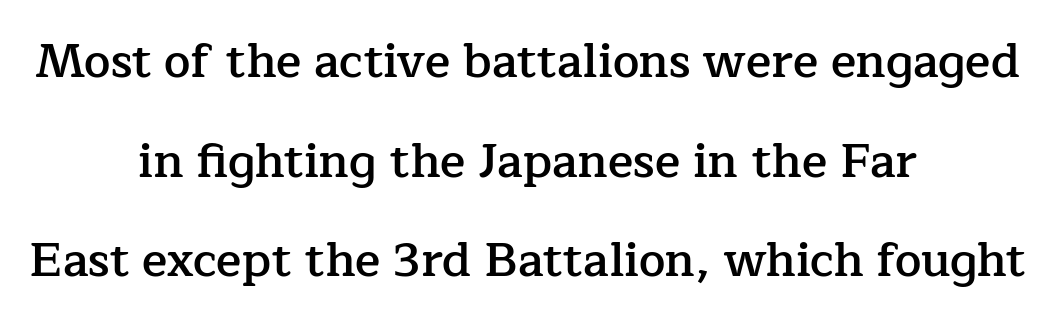
Q: Is the text bold? A: Semi-bold.
Q: Is the text italic (slanted)? A: No, it is upright.
Q: Is the typeface a serif or a sans-serif typeface? A: Serif.
Q: Is the text underlined? A: No.
Q: How is the paragraph aligned? A: Centered.
Q: Is the spacing between letters normal or unusually wide? A: Normal.
Q: Is the spacing between lines tight, normal or loose? A: Loose.
Q: Width (condensed, normal, or wide)? A: Normal.
Q: Stroke contrast? A: Low.
Q: x-height? A: Medium.
Q: Monospaced? A: No.
